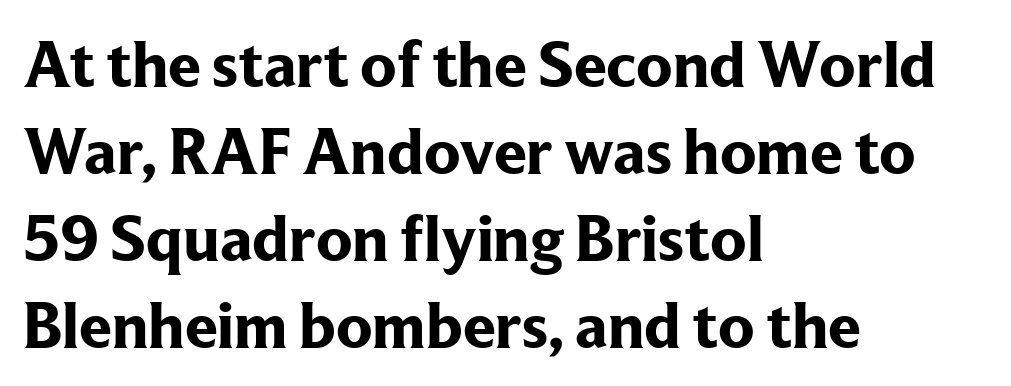
Bare-footed words on every line. Note: serifs present on the glyphs. The text block is weighted toward the left margin, trailing off unevenly rightward. Nothing unusual about the tracking: characters are spaced as the font intends. The rows are spaced the way most documents space them.
